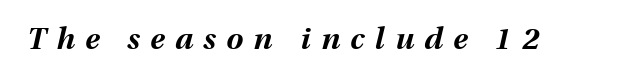
{"italic": "yes", "lean": "right", "slant_degrees": 13, "bold": "yes", "weight": "bold", "width": "normal", "stroke_contrast": "medium", "x_height": "medium", "monospaced": "no", "underline": "no", "letter_spacing": "wide", "letter_spacing_em": 0.35, "glyph_px": 30}
